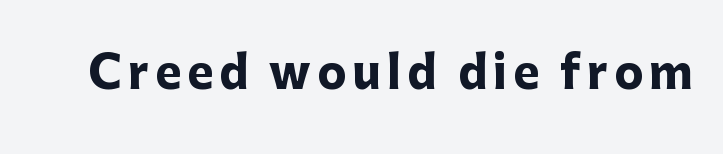
Q: Is the text bold? A: Yes.
Q: Is the text italic (slanted)? A: No, it is upright.
Q: Is the typeface a serif or a sans-serif typeface? A: Sans-serif.
Q: Is the text underlined? A: No.
Q: Width (condensed, normal, or wide)? A: Normal.
Q: Stroke contrast? A: Low.
Q: x-height? A: Medium.
Q: Monospaced? A: No.
